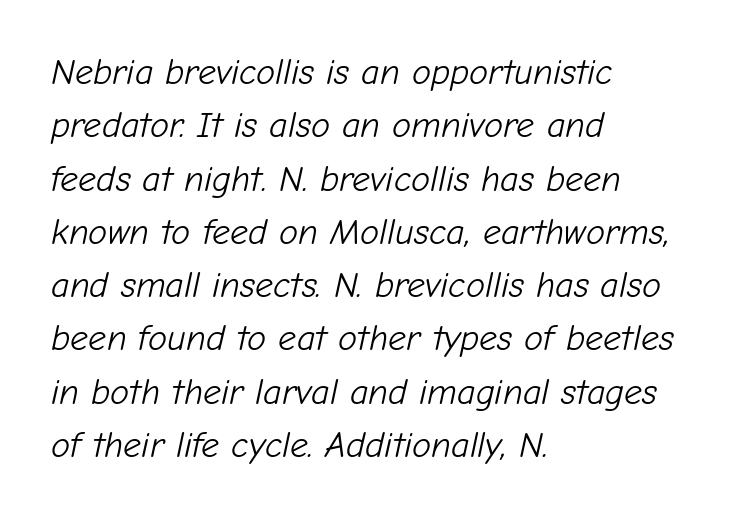
{"italic": "yes", "lean": "right", "slant_degrees": 12, "bold": "no", "weight": "light", "width": "normal", "stroke_contrast": "low", "x_height": "medium", "monospaced": "no", "underline": "no", "align": "left", "line_spacing": "normal", "line_spacing_ratio": 1.48, "letter_spacing": "normal", "letter_spacing_em": 0.0, "glyph_px": 36}
